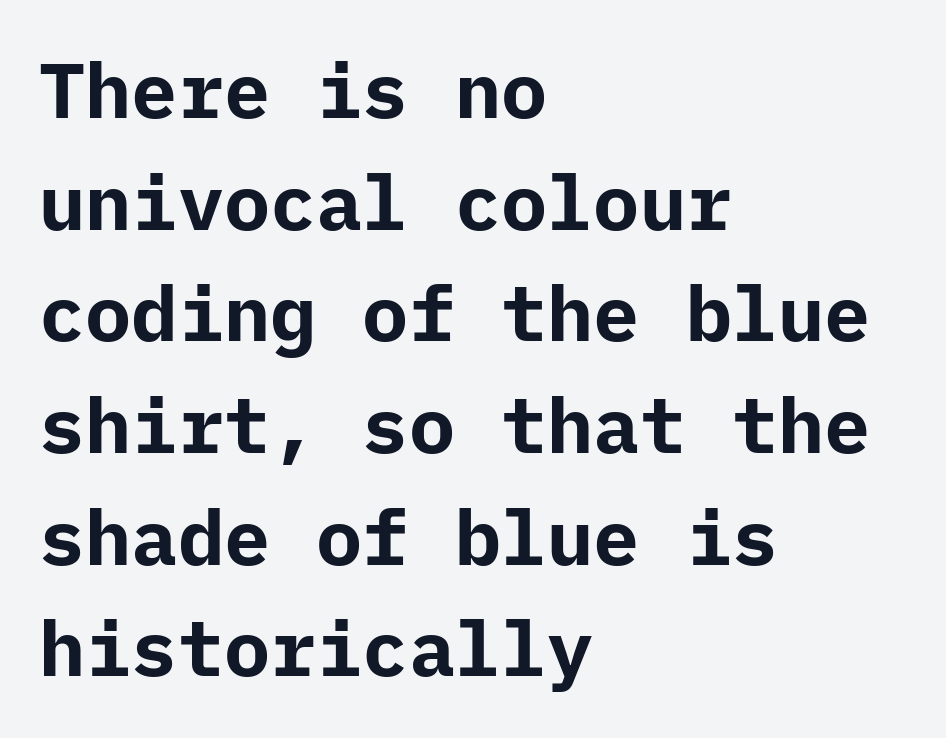
The image shows 77 px bold sans-serif type, upright; set left-aligned, normal line spacing (1.45x), normal letter spacing, not underlined; low stroke contrast and a medium x-height.
